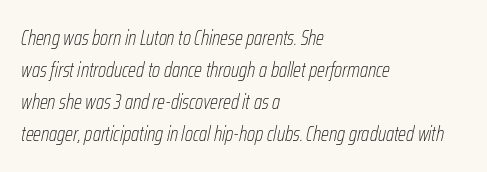
{"italic": "yes", "lean": "right", "slant_degrees": 12, "bold": "no", "underline": "no", "align": "left", "line_spacing": "normal", "line_spacing_ratio": 1.52, "letter_spacing": "normal", "letter_spacing_em": 0.0, "glyph_px": 21}
